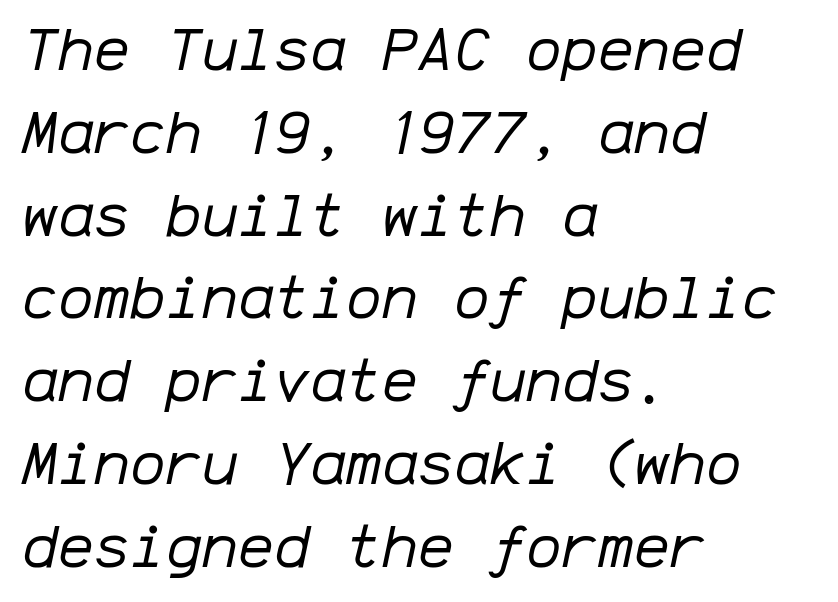
{"italic": "yes", "lean": "right", "slant_degrees": 12, "bold": "no", "weight": "regular", "width": "normal", "stroke_contrast": "low", "x_height": "medium", "monospaced": "yes", "underline": "no", "align": "left", "line_spacing": "normal", "line_spacing_ratio": 1.38, "letter_spacing": "normal", "letter_spacing_em": 0.0, "glyph_px": 60}
